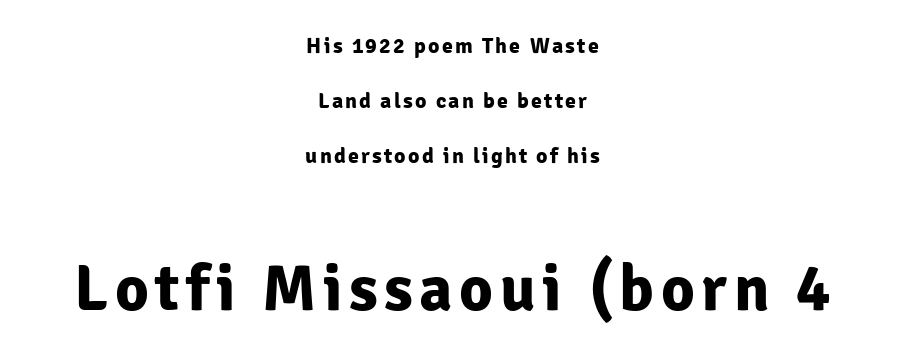
{"serif": "no", "italic": "no", "bold": "yes", "weight": "bold", "width": "normal", "stroke_contrast": "low", "x_height": "medium", "monospaced": "no", "underline": "no", "align": "center", "line_spacing": "loose", "line_spacing_ratio": 2.49, "larger_block": "second", "size_ratio": 2.95, "glyph_px": 65}
